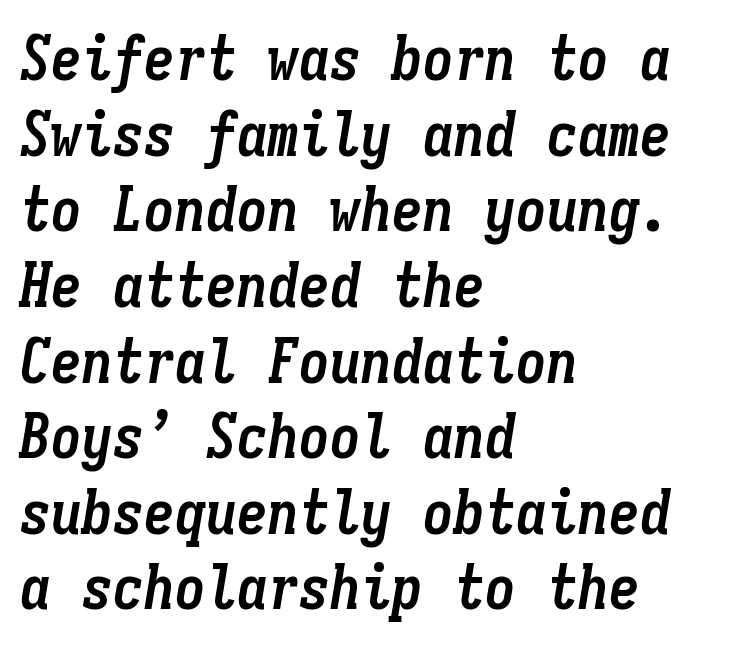
{"italic": "yes", "lean": "right", "slant_degrees": 9, "bold": "yes", "weight": "semibold", "width": "condensed", "stroke_contrast": "low", "x_height": "medium", "monospaced": "yes", "underline": "no", "align": "left", "line_spacing_ratio": 1.22, "letter_spacing": "normal", "letter_spacing_em": 0.0, "glyph_px": 62}
